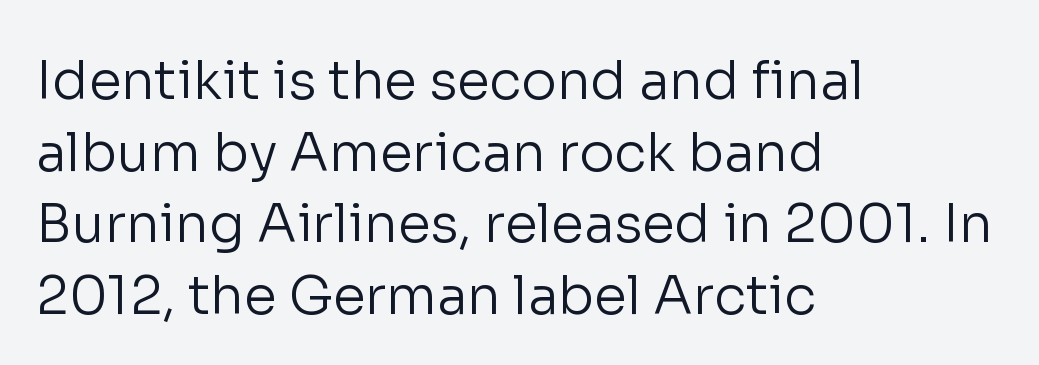
{"serif": "no", "italic": "no", "bold": "no", "weight": "regular", "width": "normal", "stroke_contrast": "low", "x_height": "medium", "monospaced": "no", "underline": "no", "align": "left", "line_spacing": "normal", "line_spacing_ratio": 1.35, "letter_spacing": "normal", "letter_spacing_em": 0.0, "glyph_px": 53}
